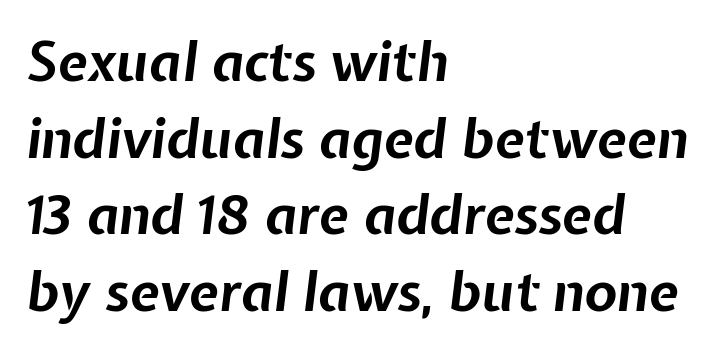
The rendering uses a moderate line-height, typical for paragraphs. Tracking value appears to be zero — textbook default spacing. Horizontal alignment here is leftward, the default for most running prose. Varying glyph widths throughout — classic text-font behaviour. The text carries the slant typical of an italic or oblique font. Letters rest on an invisible, unmarked baseline.
